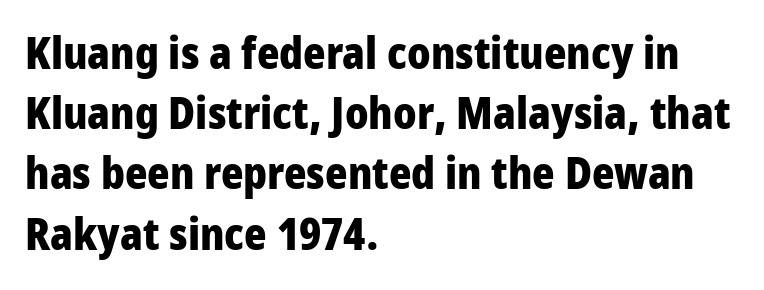
A sans-serif font was chosen for this passage. Notice how descenders clear the ascenders below comfortably — that's standard leading. A typesetter would call this zero additional tracking. Students, this is bold: see how much ink each stroke carries. Notice how the passage keeps a crisp vertical edge on the left only. Is this a fixed-width face? No — the glyphs have proportional, varying widths.
